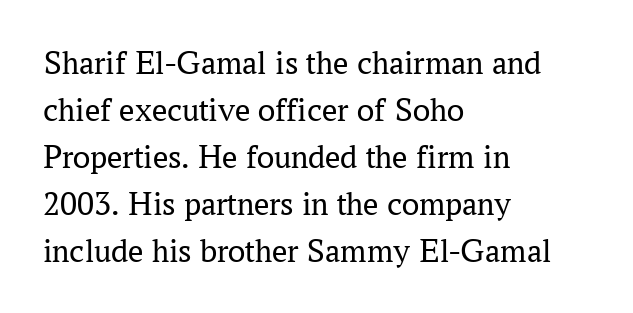
Q: Is the text bold? A: No.
Q: Is the text italic (slanted)? A: No, it is upright.
Q: Is the typeface a serif or a sans-serif typeface? A: Serif.
Q: Is the text underlined? A: No.
Q: How is the paragraph aligned? A: Left-aligned.
Q: Is the spacing between letters normal or unusually wide? A: Normal.
Q: Is the spacing between lines tight, normal or loose? A: Normal.
Q: Width (condensed, normal, or wide)? A: Normal.
Q: Stroke contrast? A: Medium.
Q: x-height? A: Medium.
Q: Monospaced? A: No.
